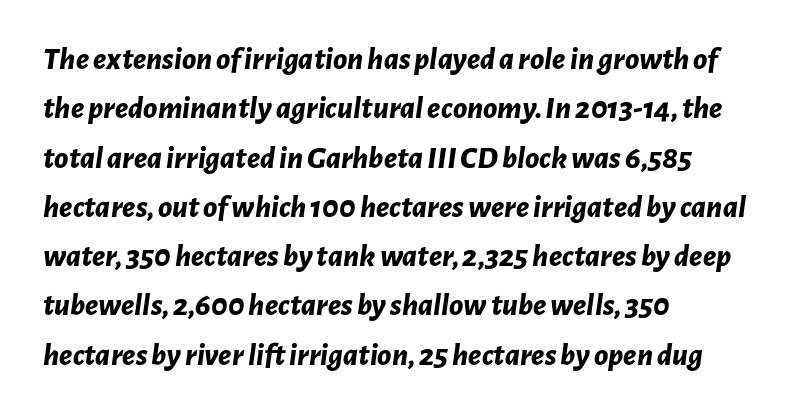
The image shows 32 px bold type, italic (leaning right); set left-aligned, normal line spacing (1.54x), normal letter spacing, not underlined; low stroke contrast and a medium x-height.
